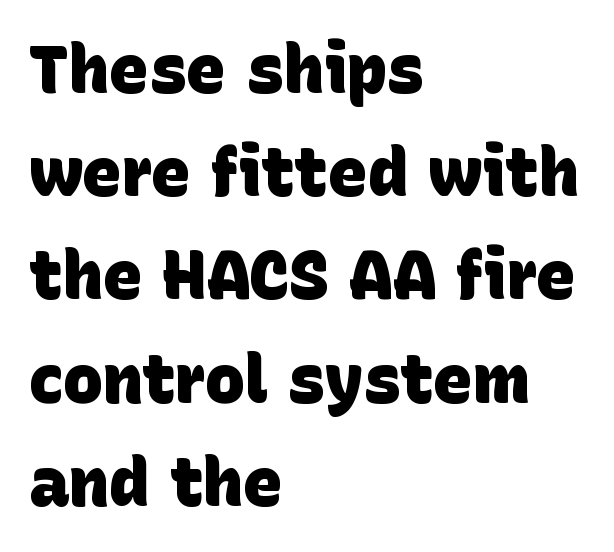
Q: Is the text bold? A: Yes.
Q: Is the typeface a serif or a sans-serif typeface? A: Sans-serif.
Q: Is the text underlined? A: No.
Q: How is the paragraph aligned? A: Left-aligned.
Q: Is the spacing between letters normal or unusually wide? A: Normal.
Q: Is the spacing between lines tight, normal or loose? A: Normal.
Q: Width (condensed, normal, or wide)? A: Normal.
Q: Stroke contrast? A: Low.
Q: x-height? A: Large.
Q: Monospaced? A: No.
